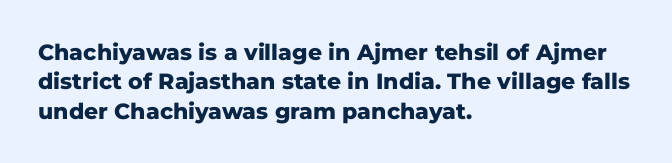
Q: Is the text bold? A: Yes.
Q: Is the text italic (slanted)? A: No, it is upright.
Q: Is the text underlined? A: No.
Q: How is the paragraph aligned? A: Left-aligned.
Q: Is the spacing between letters normal or unusually wide? A: Normal.
Q: Is the spacing between lines tight, normal or loose? A: Normal.
